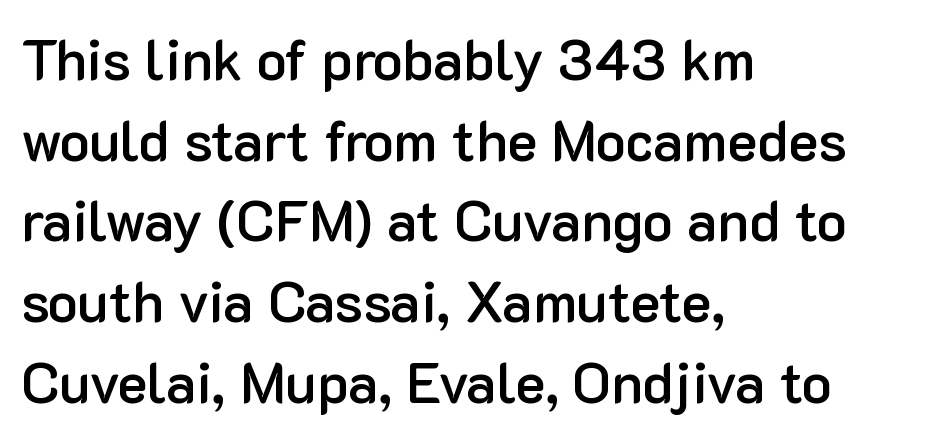
The letters stand upright; this is a roman face. Weight check: semibold — heavier than regular, not quite bold. Standard letterfit; no display-style spreading of the glyphs. Horizontally, the lines are justified to the leading edge only. Does the leading feel generous? No, just average.
